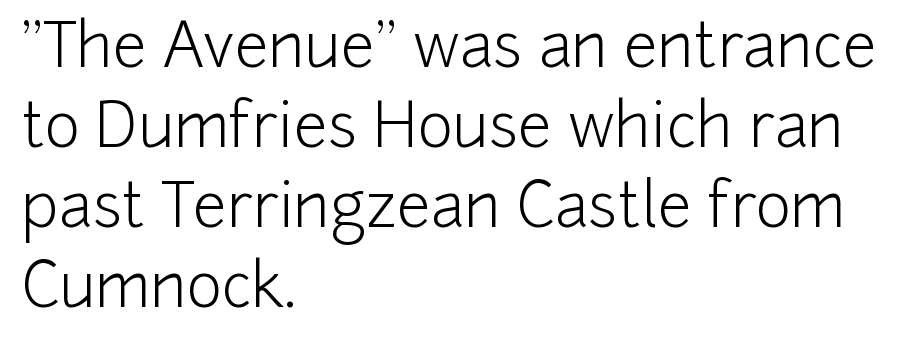
{"serif": "no", "italic": "no", "bold": "no", "weight": "light", "width": "normal", "stroke_contrast": "low", "x_height": "medium", "monospaced": "no", "underline": "no", "align": "left", "line_spacing": "normal", "line_spacing_ratio": 1.31, "letter_spacing": "normal", "letter_spacing_em": 0.0, "glyph_px": 61}
